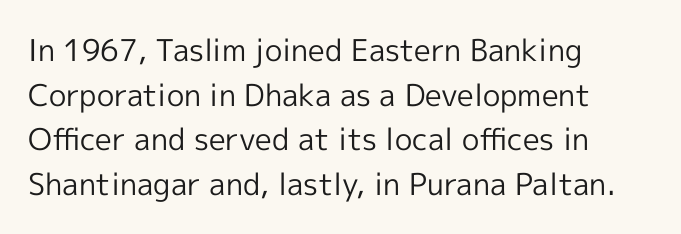
The image shows 30 px regular-weight sans-serif type, upright; set left-aligned, normal line spacing (1.49x), normal letter spacing, not underlined; a medium x-height.
